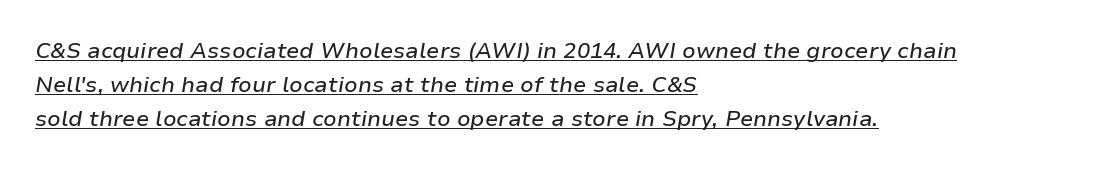
{"italic": "yes", "lean": "right", "slant_degrees": 9, "underline": "yes", "align": "left", "line_spacing": "normal", "line_spacing_ratio": 1.55, "letter_spacing": "normal", "letter_spacing_em": 0.0, "glyph_px": 22}
